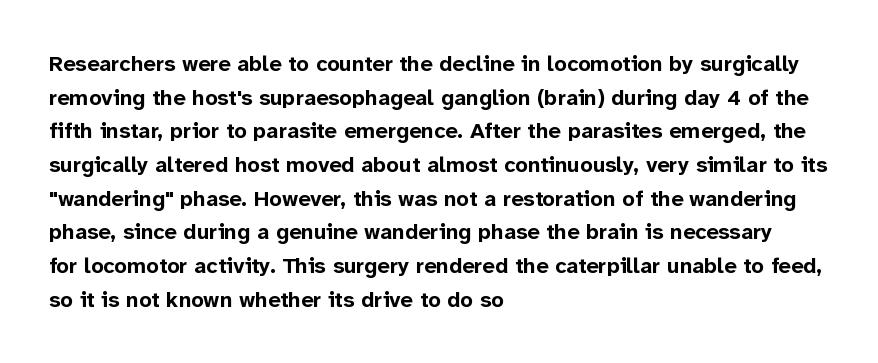
The image shows 22 px bold type, upright; set left-aligned, normal line spacing (1.53x), normal letter spacing, not underlined.
